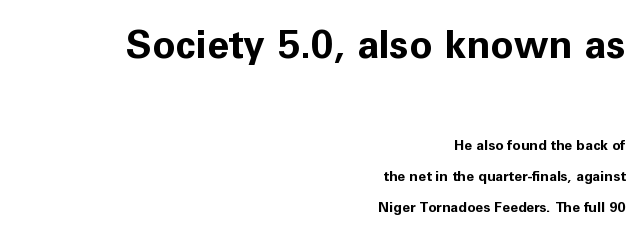
Q: Is the text bold? A: Yes.
Q: Is the text italic (slanted)? A: No, it is upright.
Q: Is the typeface a serif or a sans-serif typeface? A: Sans-serif.
Q: Is the text underlined? A: No.
Q: How is the paragraph aligned? A: Right-aligned.
Q: Is the spacing between letters normal or unusually wide? A: Normal.
Q: Is the spacing between lines tight, normal or loose? A: Loose.
Q: Which block of text is set in a larger size, the first (top) or the second (bottom)? A: The first (top) one.
Q: Width (condensed, normal, or wide)? A: Normal.
Q: Stroke contrast? A: Low.
Q: x-height? A: Medium.
Q: Monospaced? A: No.
